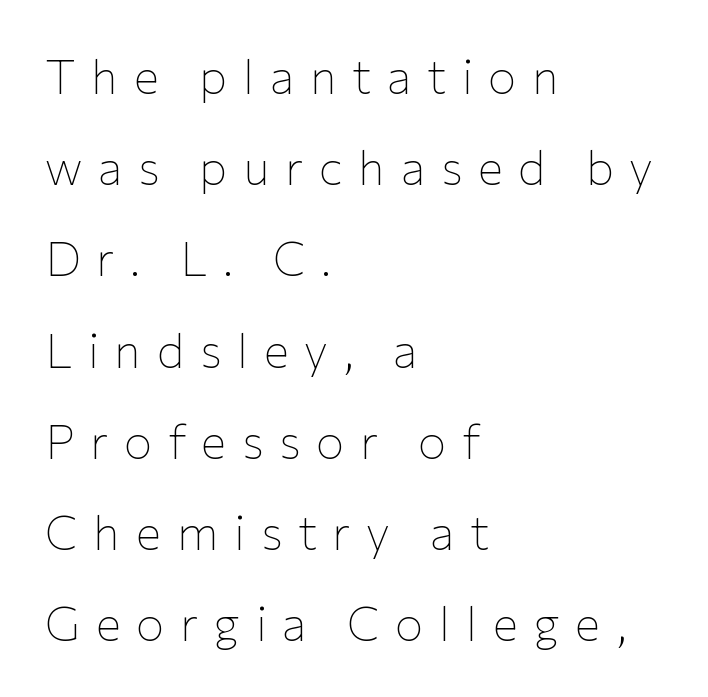
Q: Is the text bold? A: No.
Q: Is the text italic (slanted)? A: No, it is upright.
Q: Is the typeface a serif or a sans-serif typeface? A: Sans-serif.
Q: Is the text underlined? A: No.
Q: How is the paragraph aligned? A: Left-aligned.
Q: Is the spacing between letters normal or unusually wide? A: Unusually wide.
Q: Is the spacing between lines tight, normal or loose? A: Loose.
Q: Width (condensed, normal, or wide)? A: Normal.
Q: Stroke contrast? A: Low.
Q: x-height? A: Medium.
Q: Monospaced? A: No.
